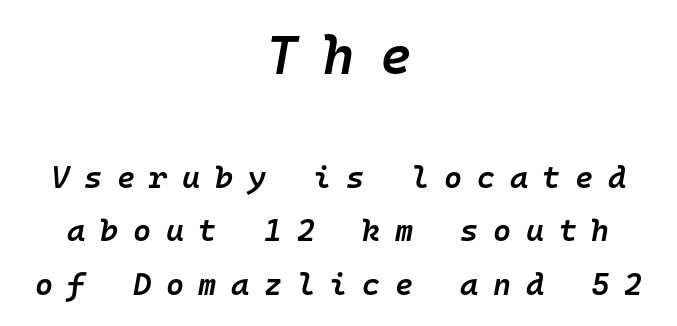
The image shows 54 px semibold type, italic (leaning right), monospaced; set centered, line spacing 1.72x, unusually wide letter spacing (+0.47 em), not underlined; the first (top) block is 1.74x larger; low stroke contrast and a medium x-height.
